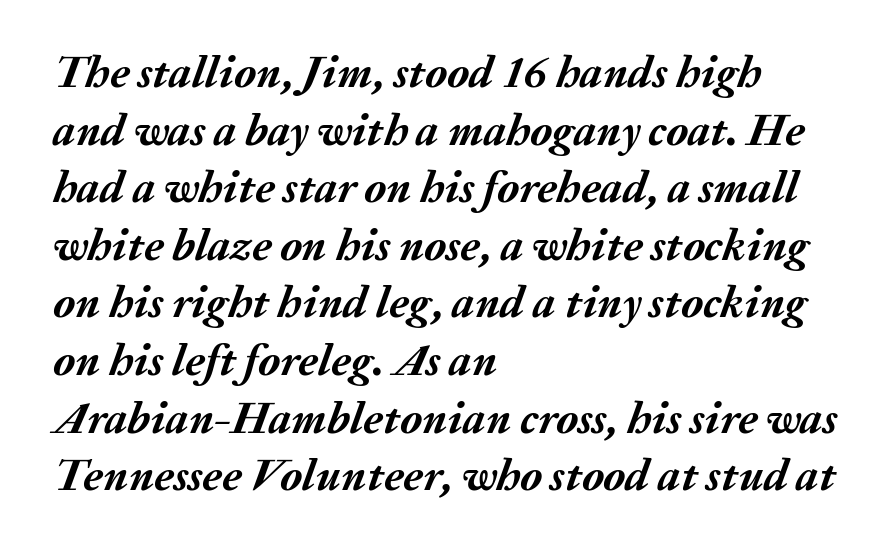
The image shows 45 px semibold type, italic (leaning right); set left-aligned, normal line spacing (1.28x), normal letter spacing, not underlined; medium stroke contrast and a medium x-height.
